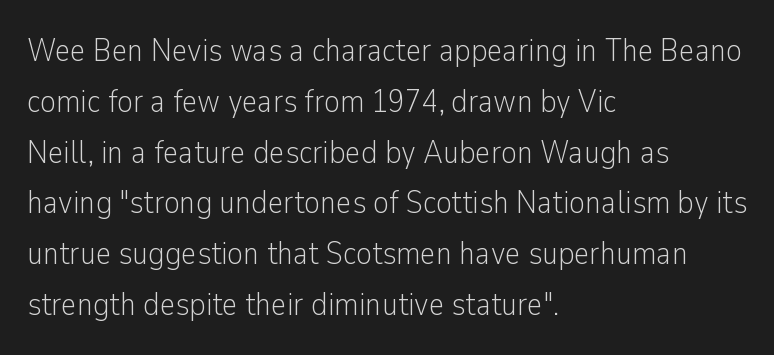
{"serif": "no", "italic": "no", "bold": "no", "weight": "light", "width": "condensed", "stroke_contrast": "low", "x_height": "medium", "monospaced": "no", "underline": "no", "align": "left", "line_spacing": "normal", "line_spacing_ratio": 1.54, "letter_spacing": "normal", "letter_spacing_em": 0.0, "glyph_px": 33}
